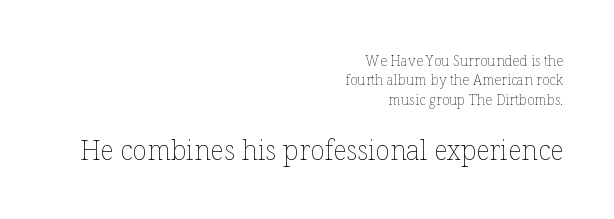
{"italic": "no", "bold": "no", "underline": "no", "align": "right", "line_spacing": "normal", "line_spacing_ratio": 1.39, "letter_spacing": "normal", "letter_spacing_em": 0.0, "larger_block": "second", "size_ratio": 1.93, "glyph_px": 27}
